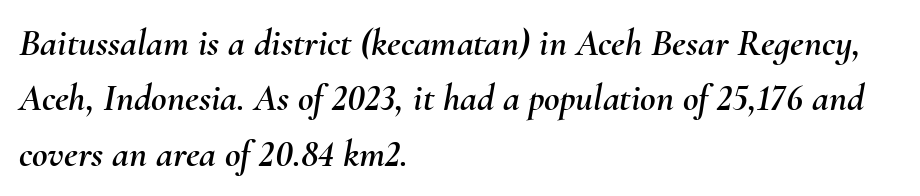
Q: Is the text italic (slanted)? A: Yes, it leans right by about 10 degrees.
Q: Is the text underlined? A: No.
Q: How is the paragraph aligned? A: Left-aligned.
Q: Is the spacing between letters normal or unusually wide? A: Normal.
Q: Is the spacing between lines tight, normal or loose? A: Normal.
Q: Width (condensed, normal, or wide)? A: Normal.
Q: Stroke contrast? A: Medium.
Q: x-height? A: Small.
Q: Monospaced? A: No.
